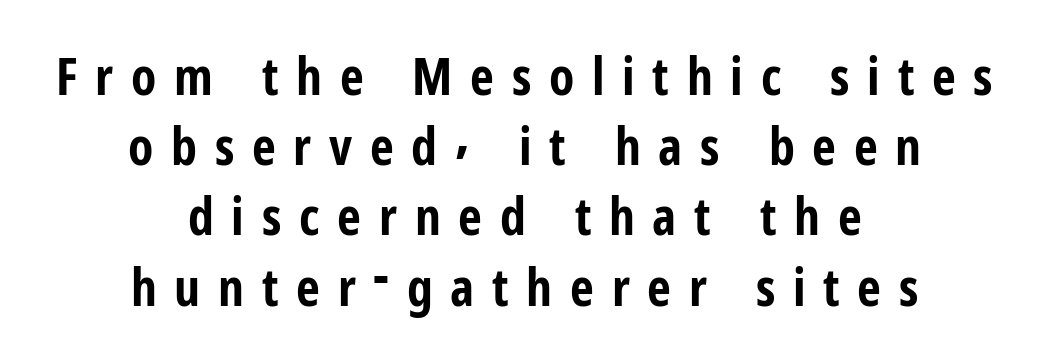
Q: Is the text bold? A: Yes.
Q: Is the text italic (slanted)? A: No, it is upright.
Q: Is the typeface a serif or a sans-serif typeface? A: Sans-serif.
Q: Is the text underlined? A: No.
Q: How is the paragraph aligned? A: Centered.
Q: Is the spacing between letters normal or unusually wide? A: Unusually wide.
Q: Is the spacing between lines tight, normal or loose? A: Normal.
Q: Width (condensed, normal, or wide)? A: Condensed.
Q: Stroke contrast? A: Low.
Q: x-height? A: Medium.
Q: Monospaced? A: No.
